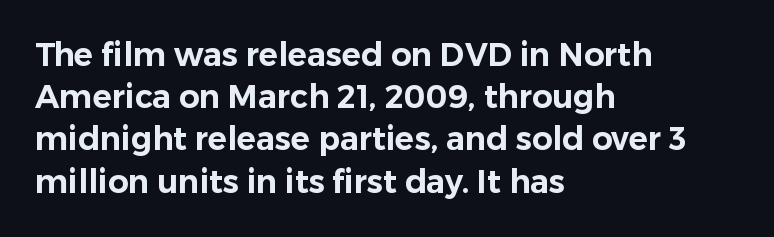
Each line starts at the same left margin while the right side varies. Ascenders rise straight up at ninety degrees. Each word holds together tightly as a unit, with standard inter-letter gaps. Quick note: interline space is typical.
